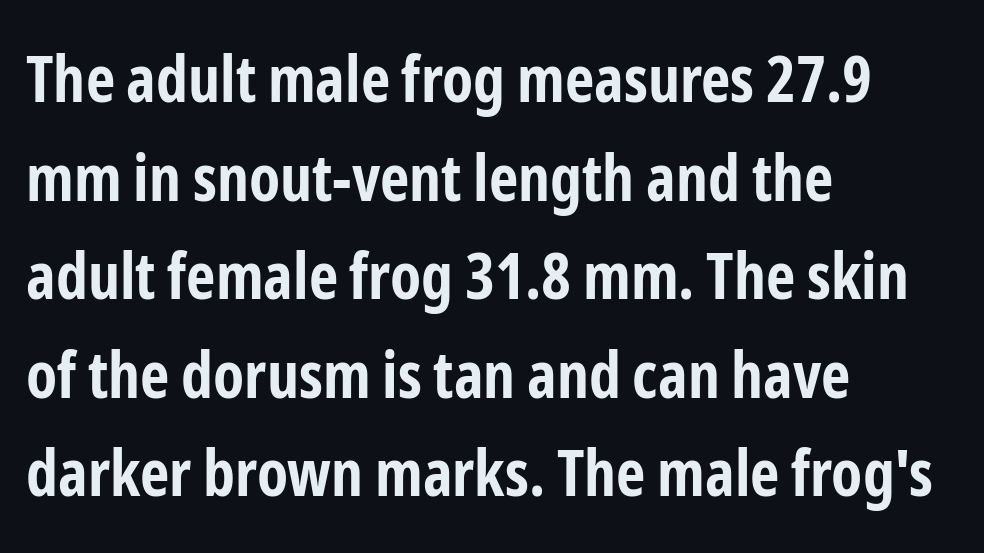
The image shows 64 px bold, condensed sans-serif type, upright; set left-aligned, normal line spacing (1.54x), normal letter spacing, not underlined; low stroke contrast and a medium x-height.
